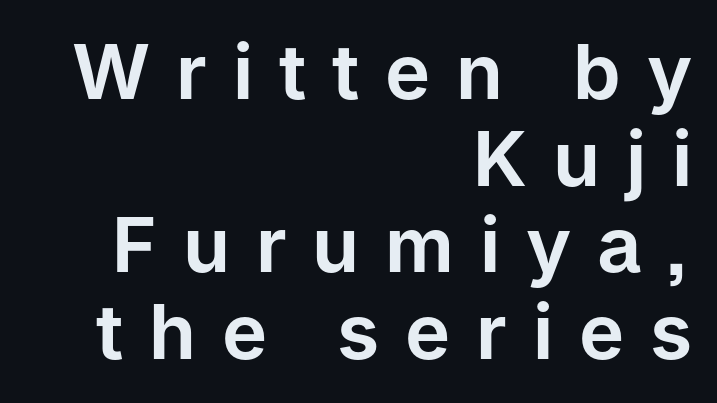
Q: Is the text italic (slanted)? A: No, it is upright.
Q: Is the typeface a serif or a sans-serif typeface? A: Sans-serif.
Q: Is the text underlined? A: No.
Q: How is the paragraph aligned? A: Right-aligned.
Q: Is the spacing between letters normal or unusually wide? A: Unusually wide.
Q: Is the spacing between lines tight, normal or loose? A: Tight.
Q: Width (condensed, normal, or wide)? A: Normal.
Q: Stroke contrast? A: Low.
Q: x-height? A: Medium.
Q: Monospaced? A: No.
